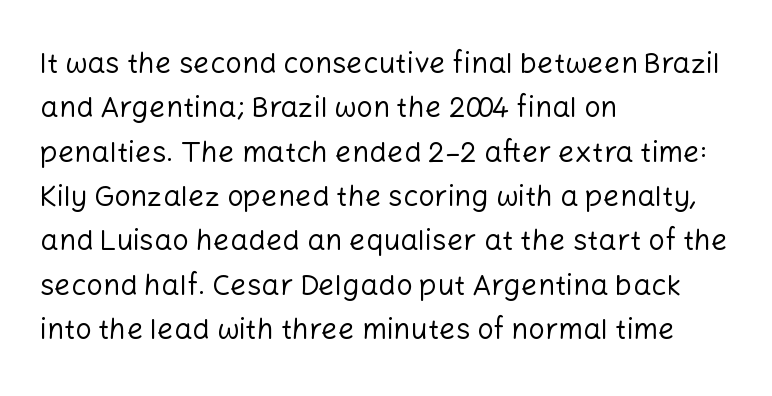
{"serif": "no", "italic": "no", "bold": "no", "weight": "regular", "width": "normal", "stroke_contrast": "low", "x_height": "medium", "monospaced": "no", "underline": "no", "align": "left", "line_spacing": "normal", "line_spacing_ratio": 1.53, "letter_spacing": "normal", "letter_spacing_em": 0.0, "glyph_px": 29}
